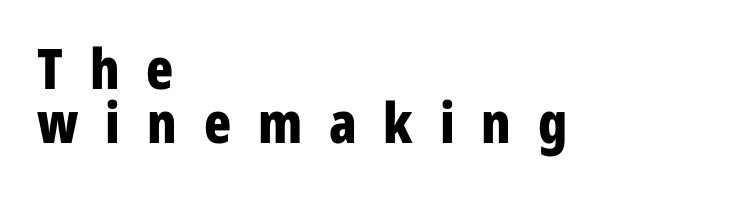
The image shows 56 px bold, condensed sans-serif type, upright; set left-aligned, tight line spacing (0.97x), unusually wide letter spacing (+0.48 em), not underlined; low stroke contrast and a medium x-height.
